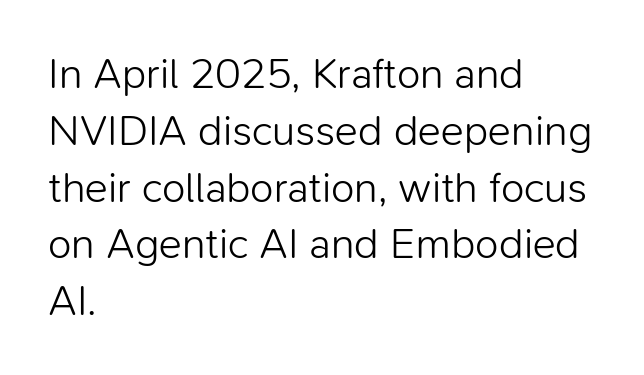
Q: Is the text bold? A: No.
Q: Is the text italic (slanted)? A: No, it is upright.
Q: Is the typeface a serif or a sans-serif typeface? A: Sans-serif.
Q: Is the text underlined? A: No.
Q: How is the paragraph aligned? A: Left-aligned.
Q: Is the spacing between letters normal or unusually wide? A: Normal.
Q: Is the spacing between lines tight, normal or loose? A: Normal.
Q: Width (condensed, normal, or wide)? A: Normal.
Q: Stroke contrast? A: Low.
Q: x-height? A: Medium.
Q: Monospaced? A: No.
